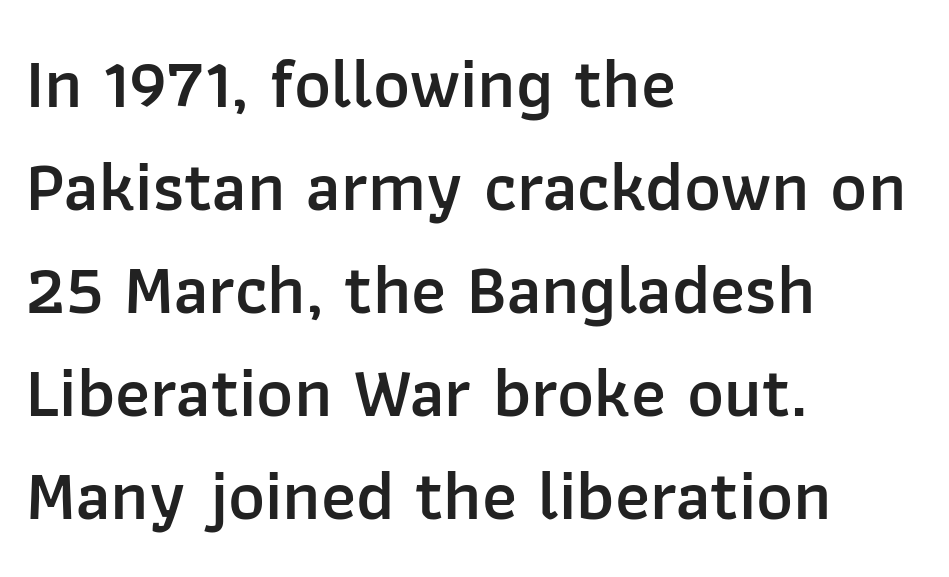
{"serif": "no", "italic": "no", "bold": "semi", "weight": "semibold", "width": "normal", "stroke_contrast": "low", "x_height": "medium", "monospaced": "no", "underline": "no", "align": "left", "line_spacing": "normal", "line_spacing_ratio": 1.47, "letter_spacing": "normal", "letter_spacing_em": 0.0, "glyph_px": 70}
